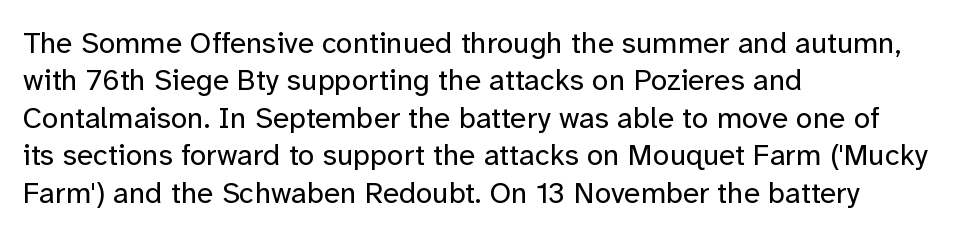
Q: Is the text bold? A: No.
Q: Is the text italic (slanted)? A: No, it is upright.
Q: Is the typeface a serif or a sans-serif typeface? A: Sans-serif.
Q: Is the text underlined? A: No.
Q: How is the paragraph aligned? A: Left-aligned.
Q: Is the spacing between letters normal or unusually wide? A: Normal.
Q: Is the spacing between lines tight, normal or loose? A: Normal.
Q: Width (condensed, normal, or wide)? A: Normal.
Q: Stroke contrast? A: Low.
Q: x-height? A: Medium.
Q: Monospaced? A: No.
